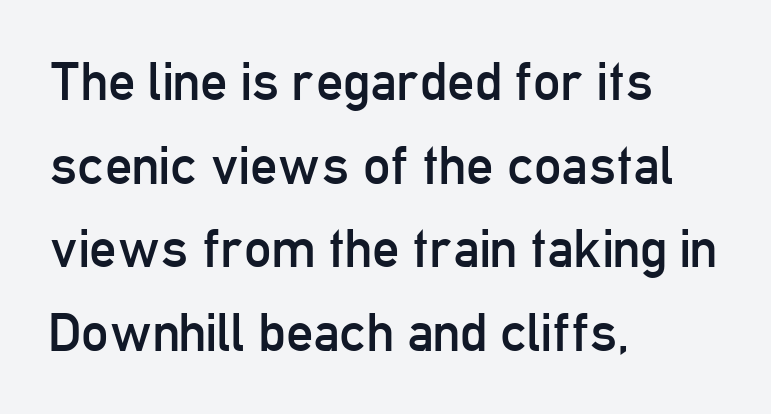
A quiet, ordinary-to-light weight characterises the typeface. Summary of vertical rhythm: regular, with standard interline spacing. Students, note that the glyphs here touch the page at normal intervals. These lines were composed using upright roman letters.
